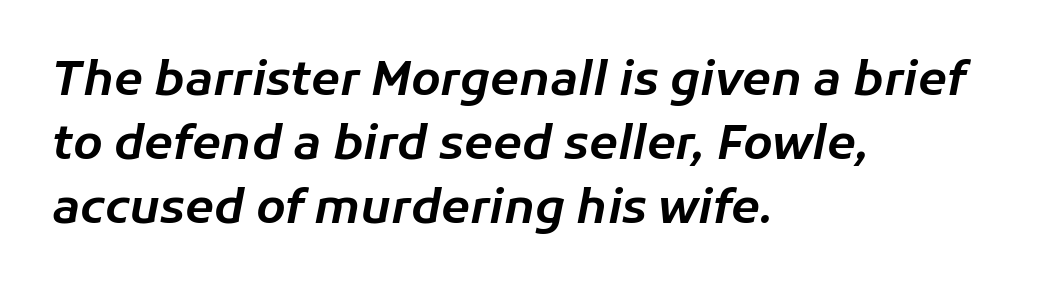
The image shows 47 px text type, italic (leaning right); set left-aligned, normal line spacing (1.36x), normal letter spacing, not underlined; low stroke contrast and a medium x-height.
